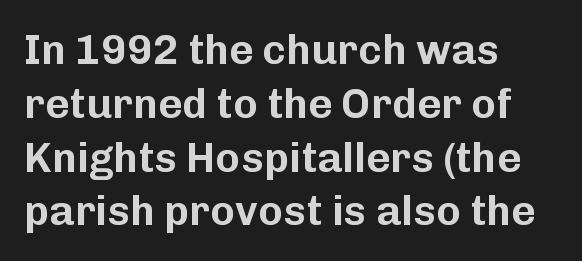
In terms of letterform style, serifs are entirely absent. The strip under each line holds only bare page. If you drew a ruler down the left edge, every line would touch it. Vertical strokes here are truly vertical.
